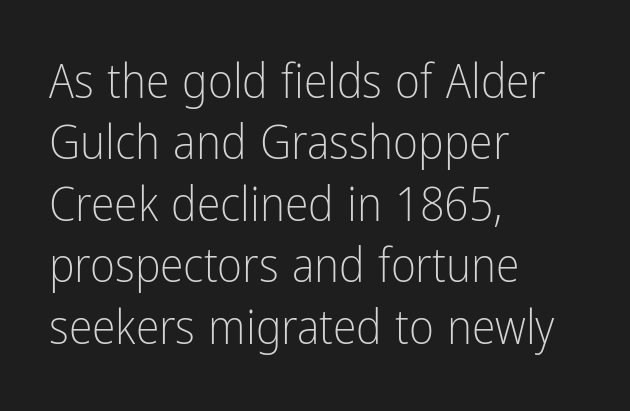
Stem width sits at or under what a default text font uses. The typography opts for an upright posture over an oblique one. Nobody touched the tracking dial on this one. No feet cap the strokes, marking this as sans-serif type. The rendering uses natural spacing where letterforms have individual widths. The space directly below the letters is spotless.
